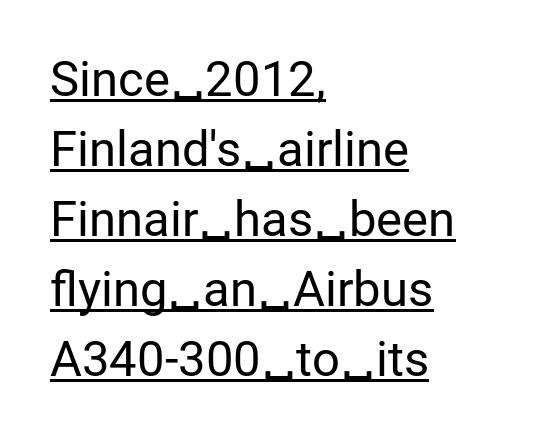
Is there much room between lines? A standard amount, neither cramped nor airy. Nothing unusual about the tracking: characters are spaced as the font intends. I'd call this a sans setting — the letters go barefoot. The letters advance in unequal steps, a hallmark of proportional type.
